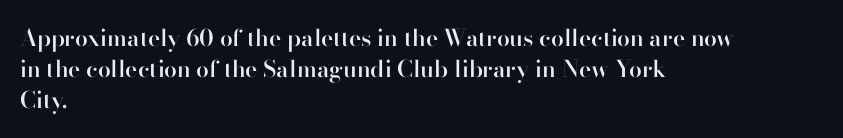
Whoever set this chose a conventional vertical rhythm. There is no visible air inserted between adjacent glyphs. Where is the straight margin? On the left. Type without underlining. The specimen reads as upright at a glance. The typesetting leans somewhat heavy: a semibold.
